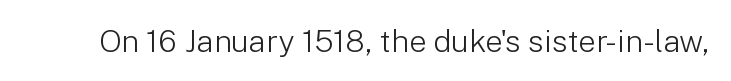
The image shows 31 px light sans-serif type, upright; set normal letter spacing, not underlined; low stroke contrast and a medium x-height.
